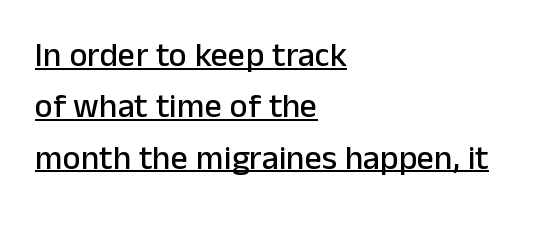
The designer went with a sans here, leaving each stem footless. A typesetter would mark this as roman, not italic. Caption: lettering with a line underneath. Do the characters align in a grid? No, the font is proportional. Characters follow at the spacing the type designer built in.
